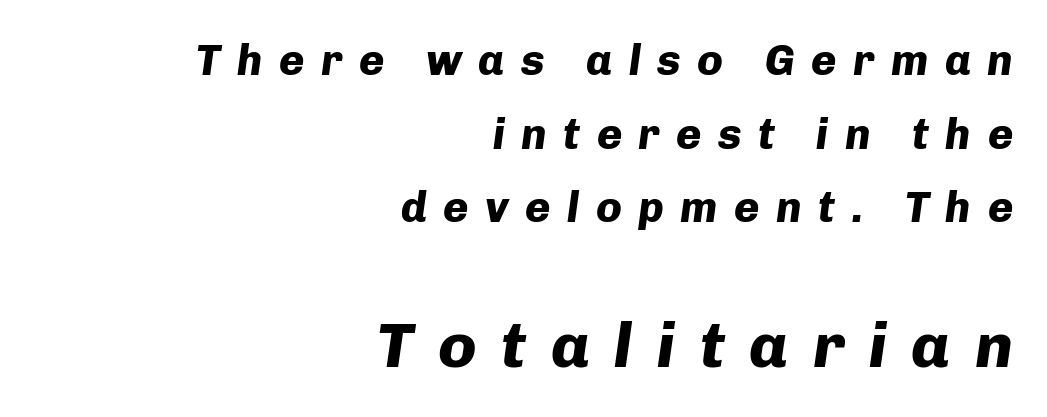
{"italic": "yes", "lean": "right", "slant_degrees": 8, "bold": "yes", "weight": "heavy", "width": "normal", "stroke_contrast": "low", "x_height": "medium", "monospaced": "no", "underline": "no", "align": "right", "line_spacing_ratio": 1.71, "letter_spacing": "wide", "letter_spacing_em": 0.38, "larger_block": "second", "size_ratio": 1.49, "glyph_px": 64}
